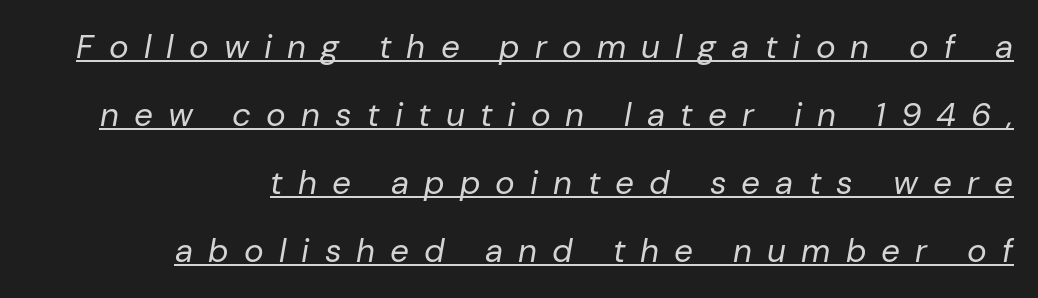
Q: Is the text bold? A: No.
Q: Is the text italic (slanted)? A: Yes, it leans right by about 10 degrees.
Q: Is the text underlined? A: Yes.
Q: How is the paragraph aligned? A: Right-aligned.
Q: Is the spacing between letters normal or unusually wide? A: Unusually wide.
Q: Is the spacing between lines tight, normal or loose? A: Loose.
Q: Width (condensed, normal, or wide)? A: Normal.
Q: Stroke contrast? A: Low.
Q: x-height? A: Medium.
Q: Monospaced? A: No.
